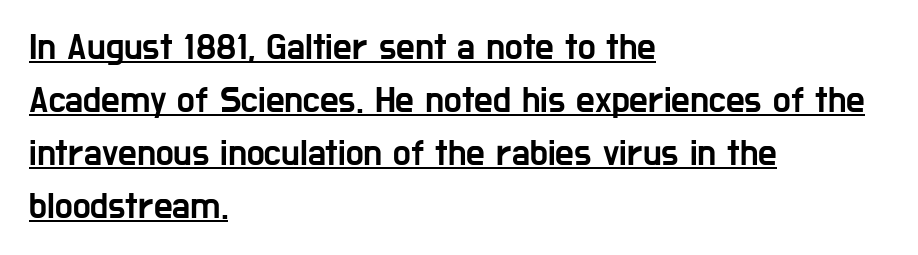
The paragraph has a hard left edge and a soft right edge. Caption: lettering with a line underneath. This sample uses plain, unmodified letter spacing. Proportional: the letters do not fall into vertical columns. This rendering employs a face without finishing strokes, i.e., a sans-serif.
